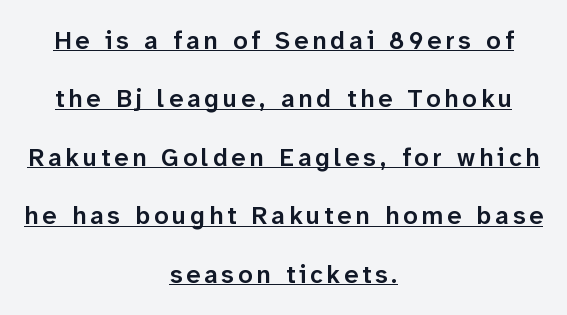
Q: Is the text bold? A: Semi-bold.
Q: Is the text italic (slanted)? A: No, it is upright.
Q: Is the text underlined? A: Yes.
Q: How is the paragraph aligned? A: Centered.
Q: Is the spacing between lines tight, normal or loose? A: Loose.
